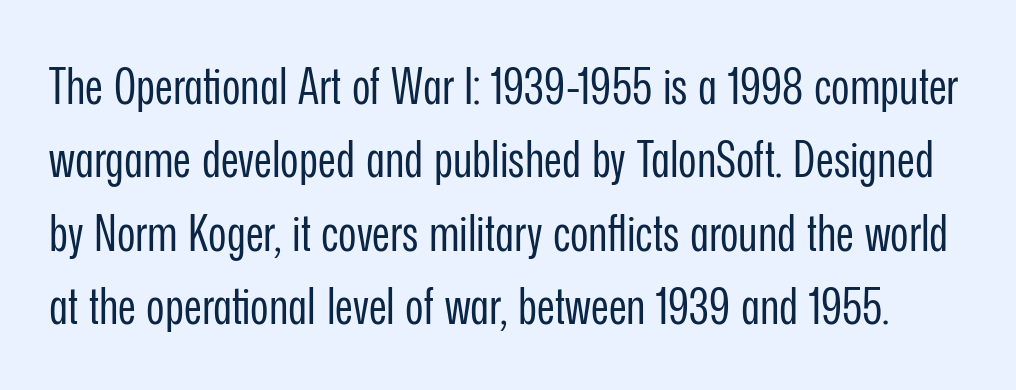
{"serif": "no", "italic": "no", "bold": "no", "weight": "regular", "width": "condensed", "stroke_contrast": "low", "x_height": "medium", "monospaced": "no", "underline": "no", "line_spacing": "normal", "line_spacing_ratio": 1.47, "letter_spacing": "normal", "letter_spacing_em": 0.0, "glyph_px": 50}
